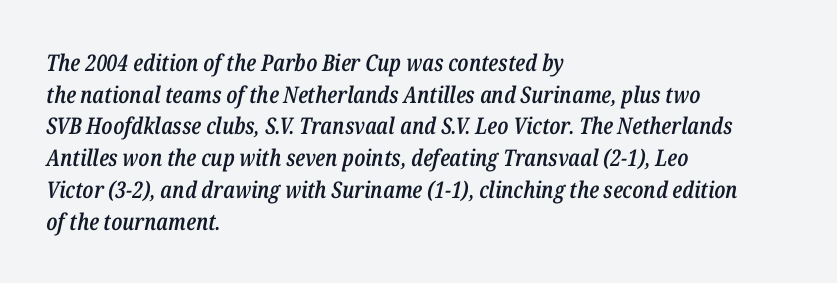
The text carries the slant typical of an italic or oblique font. Honestly, the row spacing looks completely unremarkable. Layout note: lines flush left. Its strokes are somewhat broadened, the hallmark of semibold type.
